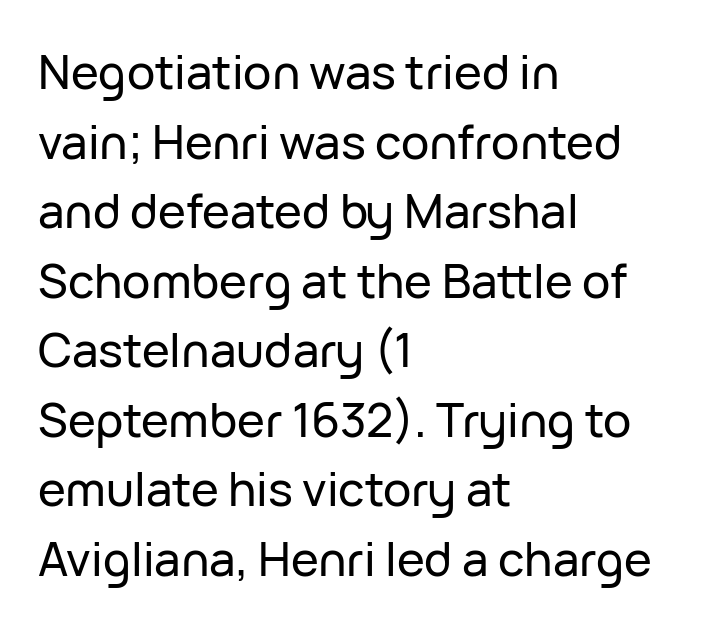
Q: Is the text italic (slanted)? A: No, it is upright.
Q: Is the typeface a serif or a sans-serif typeface? A: Sans-serif.
Q: Is the text underlined? A: No.
Q: How is the paragraph aligned? A: Left-aligned.
Q: Is the spacing between letters normal or unusually wide? A: Normal.
Q: Is the spacing between lines tight, normal or loose? A: Normal.
Q: Width (condensed, normal, or wide)? A: Normal.
Q: Stroke contrast? A: Low.
Q: x-height? A: Medium.
Q: Monospaced? A: No.
